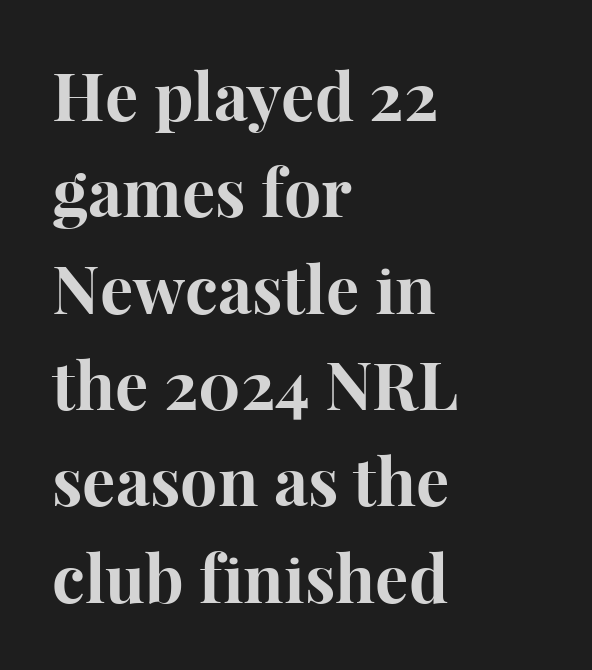
{"serif": "yes", "italic": "no", "bold": "yes", "weight": "bold", "width": "normal", "stroke_contrast": "high", "x_height": "medium", "monospaced": "no", "underline": "no", "align": "left", "line_spacing": "normal", "line_spacing_ratio": 1.46, "letter_spacing": "normal", "letter_spacing_em": 0.0, "glyph_px": 66}
